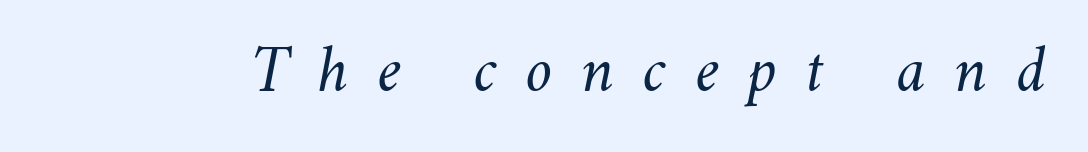
Q: Is the text bold? A: No.
Q: Is the text italic (slanted)? A: Yes, it leans right by about 11 degrees.
Q: Is the text underlined? A: No.
Q: Is the spacing between letters normal or unusually wide? A: Unusually wide.
Q: Width (condensed, normal, or wide)? A: Normal.
Q: Stroke contrast? A: Medium.
Q: x-height? A: Small.
Q: Monospaced? A: No.
